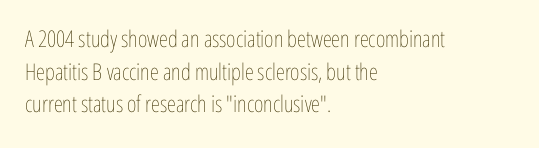
Characters follow at the spacing the type designer built in. The letterforms sit at book weight or below. Rendered with straight, roman letterforms. The rows are spaced the way most documents space them. The strip under each line holds only bare page.
